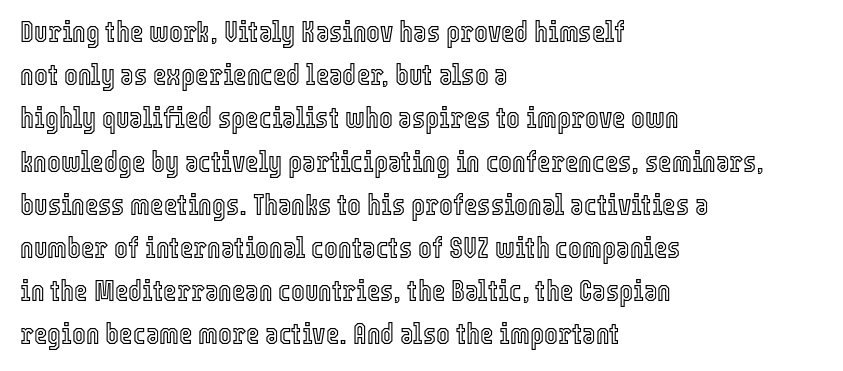
Q: Is the text italic (slanted)? A: No, it is upright.
Q: Is the text underlined? A: No.
Q: How is the paragraph aligned? A: Left-aligned.
Q: Is the spacing between letters normal or unusually wide? A: Normal.
Q: Is the spacing between lines tight, normal or loose? A: Normal.
Q: Width (condensed, normal, or wide)? A: Condensed.
Q: x-height? A: Medium.
Q: Monospaced? A: No.
